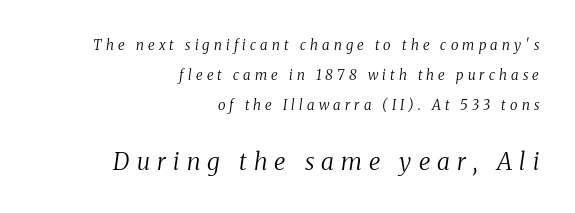
Heft: none added — not bold. Lines of text with bare space underneath. Glyph-to-glyph distance is far greater than everyday printed text. The axis of the letterforms is tilted away from vertical. Whoever set this made the second block the dominant, larger element. The rendering anchors every line to the right-hand side.
